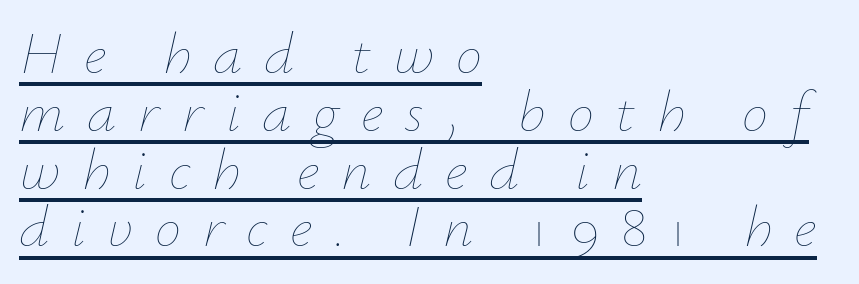
{"italic": "yes", "lean": "right", "slant_degrees": 12, "bold": "no", "weight": "thin", "width": "normal", "stroke_contrast": "low", "x_height": "small", "monospaced": "no", "underline": "yes", "align": "left", "line_spacing": "tight", "line_spacing_ratio": 0.98, "letter_spacing": "wide", "letter_spacing_em": 0.37, "glyph_px": 59}
